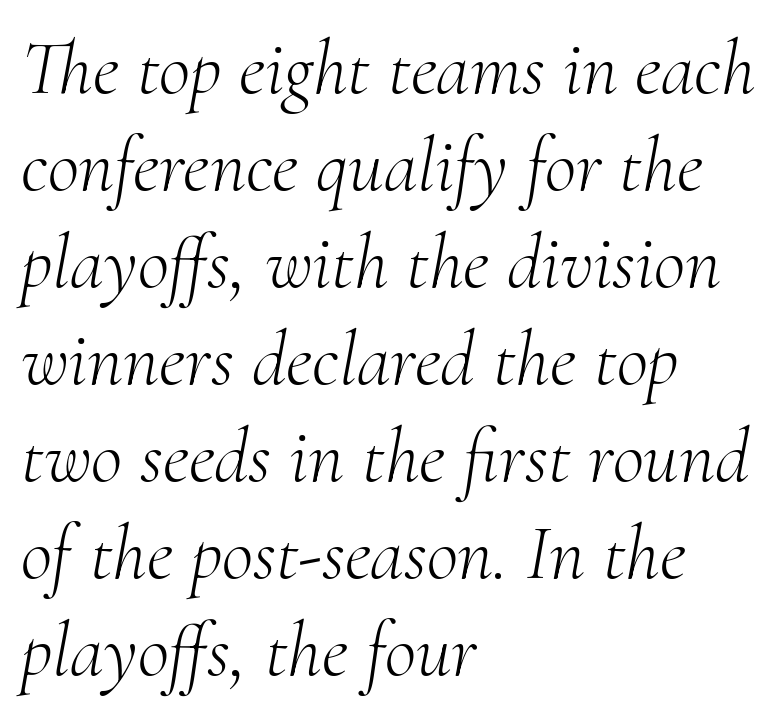
The image shows 77 px light serif type, italic (leaning right); set left-aligned, normal line spacing (1.26x), normal letter spacing, not underlined; medium stroke contrast and a small x-height.
